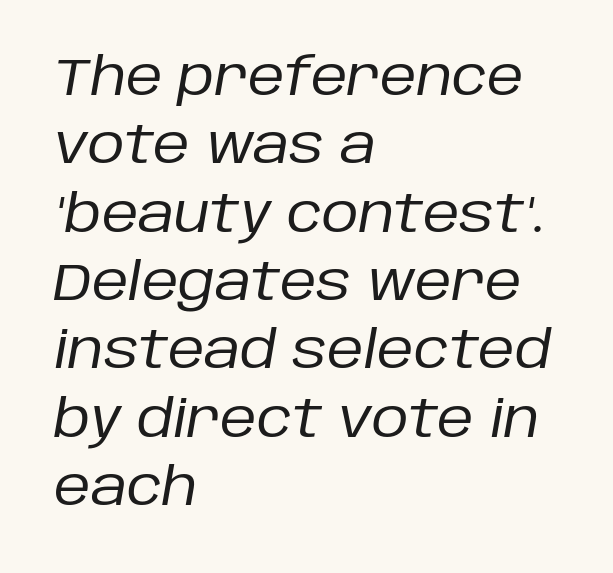
Q: Is the text bold? A: No.
Q: Is the text italic (slanted)? A: Yes, it leans right by about 10 degrees.
Q: Is the text underlined? A: No.
Q: How is the paragraph aligned? A: Left-aligned.
Q: Is the spacing between letters normal or unusually wide? A: Normal.
Q: Is the spacing between lines tight, normal or loose? A: Normal.
Q: Width (condensed, normal, or wide)? A: Normal.
Q: Stroke contrast? A: Low.
Q: x-height? A: Large.
Q: Monospaced? A: No.
